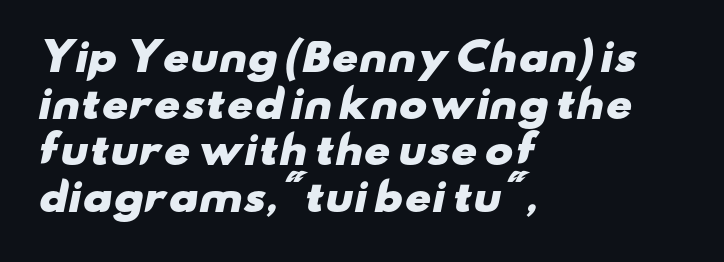
The image shows 38 px heavy, wide sans-serif type; set left-aligned, line spacing 1.23x, normal letter spacing, not underlined; low stroke contrast and a small x-height.
